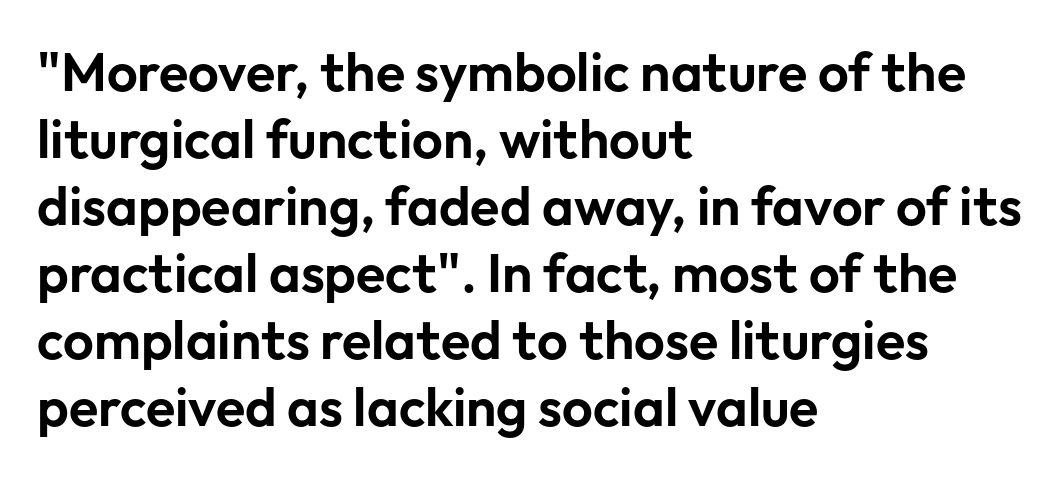
Q: Is the text italic (slanted)? A: No, it is upright.
Q: Is the typeface a serif or a sans-serif typeface? A: Sans-serif.
Q: Is the text underlined? A: No.
Q: How is the paragraph aligned? A: Left-aligned.
Q: Is the spacing between letters normal or unusually wide? A: Normal.
Q: Width (condensed, normal, or wide)? A: Normal.
Q: Stroke contrast? A: Low.
Q: x-height? A: Medium.
Q: Monospaced? A: No.
